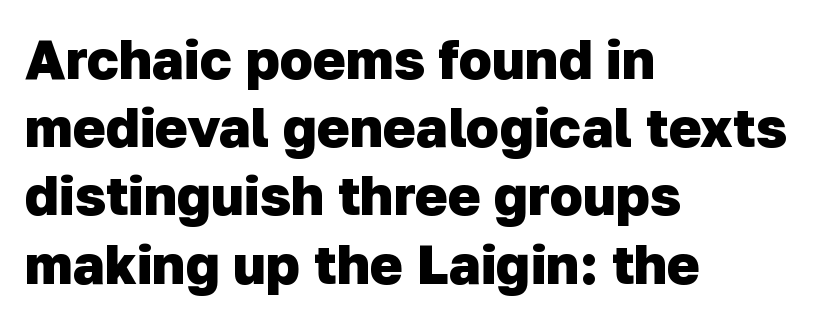
Q: Is the text bold? A: Yes.
Q: Is the typeface a serif or a sans-serif typeface? A: Sans-serif.
Q: Is the text underlined? A: No.
Q: How is the paragraph aligned? A: Left-aligned.
Q: Is the spacing between letters normal or unusually wide? A: Normal.
Q: Width (condensed, normal, or wide)? A: Normal.
Q: Stroke contrast? A: Low.
Q: x-height? A: Medium.
Q: Monospaced? A: No.
